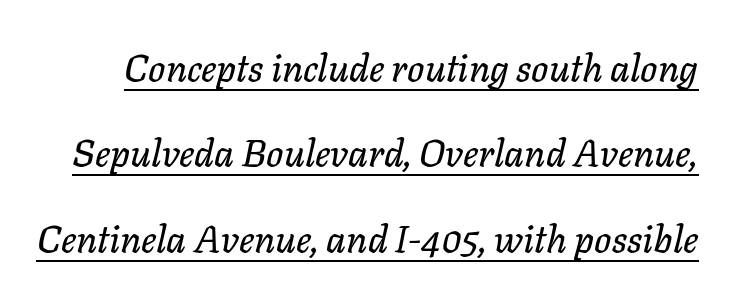
The image shows 38 px text type, italic (leaning right); set loose line spacing (2.25x), normal letter spacing, underlined; low stroke contrast and a medium x-height.
